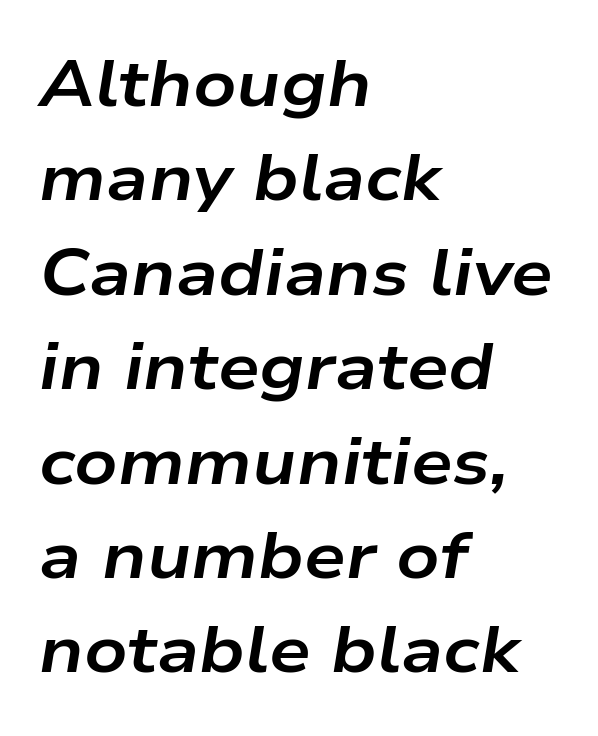
Q: Is the text bold? A: Yes.
Q: Is the text italic (slanted)? A: Yes, it leans right by about 9 degrees.
Q: Is the text underlined? A: No.
Q: How is the paragraph aligned? A: Left-aligned.
Q: Is the spacing between letters normal or unusually wide? A: Normal.
Q: Is the spacing between lines tight, normal or loose? A: Normal.
Q: Width (condensed, normal, or wide)? A: Wide.
Q: Stroke contrast? A: Low.
Q: x-height? A: Medium.
Q: Monospaced? A: No.
